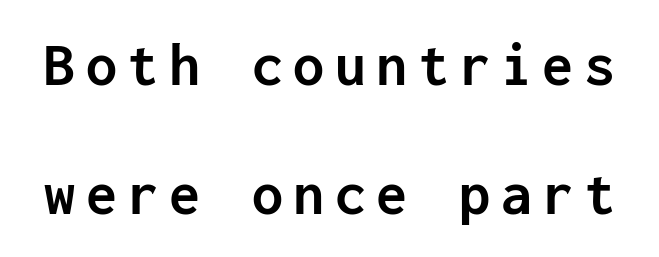
The image shows 62 px semibold sans-serif type, upright, monospaced; set loose line spacing (2.08x), not underlined; low stroke contrast and a medium x-height.
